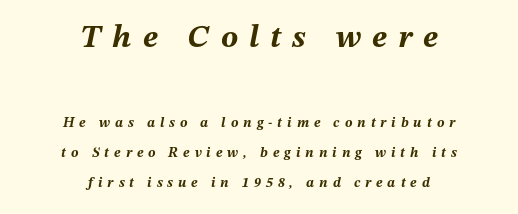
{"italic": "yes", "lean": "right", "slant_degrees": 12, "bold": "yes", "weight": "bold", "width": "normal", "stroke_contrast": "medium", "x_height": "medium", "monospaced": "no", "underline": "no", "align": "center", "line_spacing": "loose", "line_spacing_ratio": 2.14, "letter_spacing": "wide", "letter_spacing_em": 0.35, "larger_block": "first", "size_ratio": 2.29, "glyph_px": 32}
